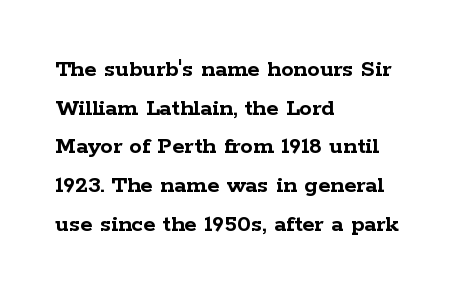
{"italic": "no", "bold": "yes", "underline": "no", "align": "left", "line_spacing": "normal", "line_spacing_ratio": 1.55, "letter_spacing": "normal", "letter_spacing_em": 0.0, "glyph_px": 25}
